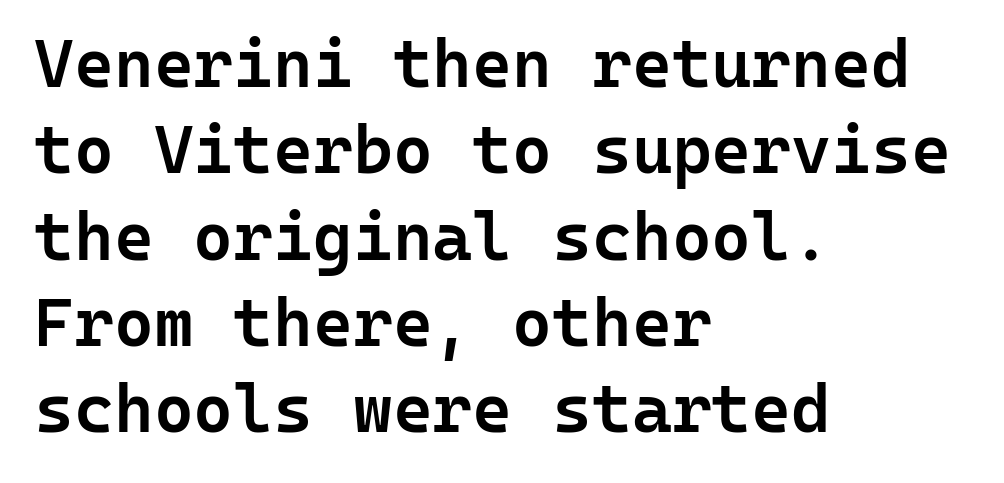
The image shows 68 px semibold sans-serif type, upright, monospaced; set left-aligned, normal line spacing (1.27x), normal letter spacing, not underlined; low stroke contrast and a medium x-height.
